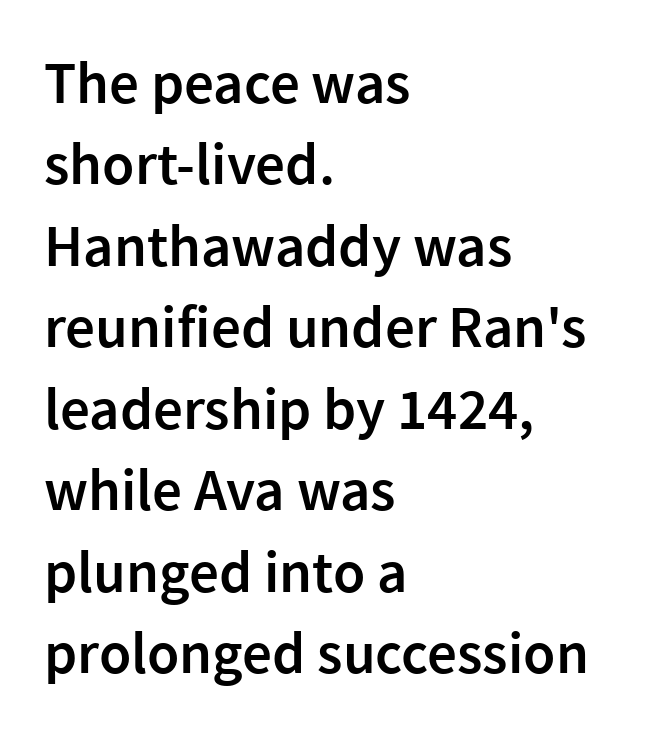
{"serif": "no", "italic": "no", "bold": "semi", "weight": "semibold", "width": "normal", "x_height": "medium", "monospaced": "no", "underline": "no", "align": "left", "line_spacing": "normal", "line_spacing_ratio": 1.38, "letter_spacing": "normal", "letter_spacing_em": 0.0, "glyph_px": 59}
